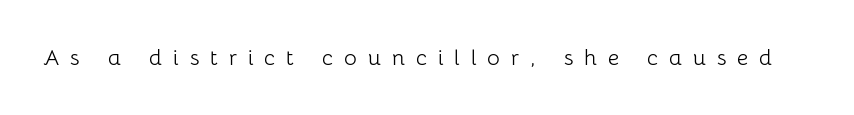
The image shows 22 px text type, upright; set unusually wide letter spacing (+0.5 em), not underlined.
